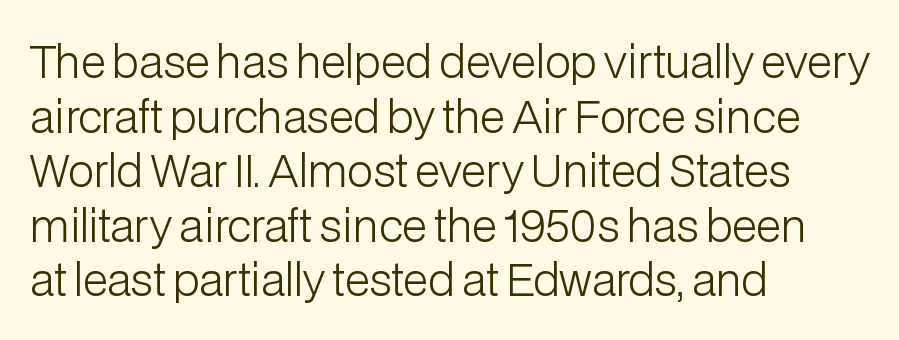
Q: Is the text bold? A: No.
Q: Is the text italic (slanted)? A: No, it is upright.
Q: Is the typeface a serif or a sans-serif typeface? A: Sans-serif.
Q: Is the text underlined? A: No.
Q: How is the paragraph aligned? A: Left-aligned.
Q: Is the spacing between letters normal or unusually wide? A: Normal.
Q: Is the spacing between lines tight, normal or loose? A: Normal.
Q: Width (condensed, normal, or wide)? A: Normal.
Q: Stroke contrast? A: Low.
Q: x-height? A: Medium.
Q: Monospaced? A: No.
